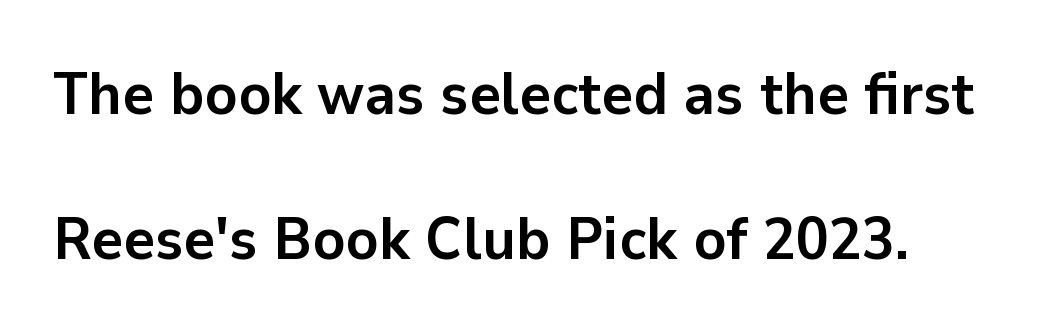
The image shows 60 px semibold sans-serif type, upright; set left-aligned, loose line spacing (2.41x), normal letter spacing, not underlined; low stroke contrast and a medium x-height.
